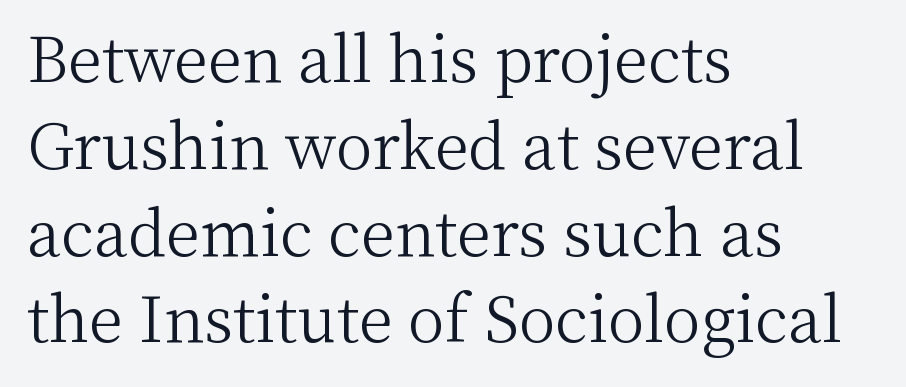
The image shows 62 px light serif type, upright; set left-aligned, normal line spacing (1.4x), normal letter spacing, not underlined; medium stroke contrast and a medium x-height.
